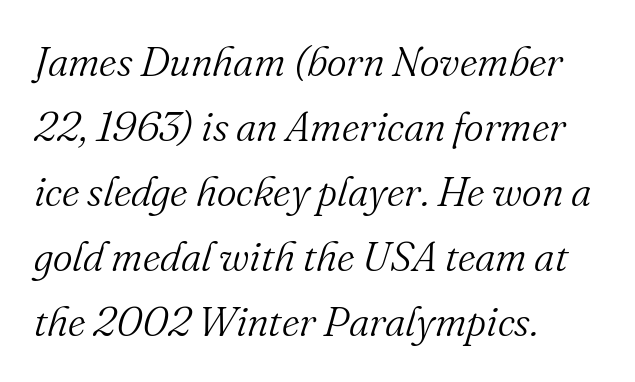
In terms of letterform style, serifs are clearly present. The rendering uses a moderate line-height, typical for paragraphs. Compared with a centered layout, this one pins lines to the left instead. Character widths vary here, with narrow letters taking less room than wide ones.
